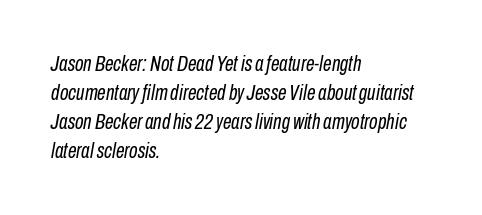
Clear beneath every line of the passage. You can tell it's italic because the verticals aren't actually vertical. Whoever set this chose a conventional vertical rhythm. The typeface has the unassuming heft of standard copy or less. Casual observation: everything's shoved over to the left. Glyph-to-glyph distance matches everyday printed text.
